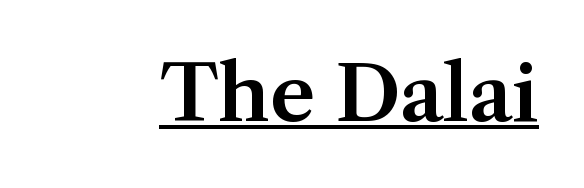
The image shows 77 px serif type, upright; set normal letter spacing, underlined; medium stroke contrast and a medium x-height.
